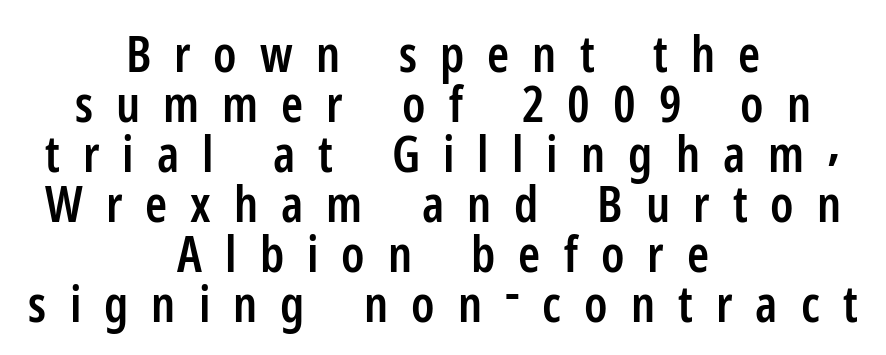
Weight: semibold (demi). The rag falls on both sides of this text block equally. Font category for this specimen: sans-serif. This is the regular roman posture of the typeface.
